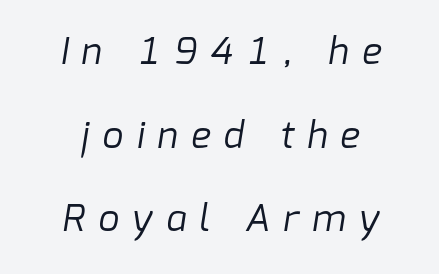
What stands out about the letter spacing? Its width — letters are far apart. The strokes carry an ordinary text weight at most. Airy leading. The font family rendered here belongs to the sans-serif group. Spacing verdict: proportional, widths tailored to each character.
